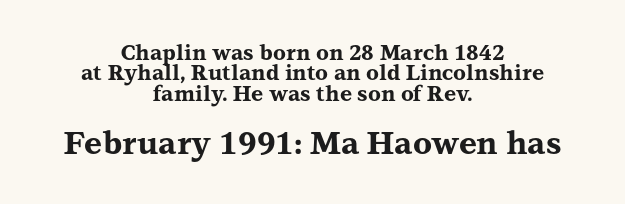
The image shows 31 px bold, wide serif type, upright; set centered, tight line spacing (0.97x), normal letter spacing, not underlined; the second (bottom) block is 1.48x larger; medium stroke contrast and a medium x-height.
